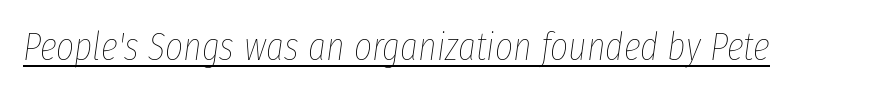
The image shows 39 px thin, condensed type, italic (leaning right); set normal letter spacing, underlined; low stroke contrast and a medium x-height.
